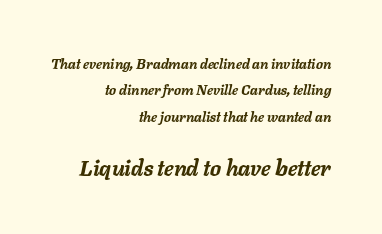
Q: Is the text bold? A: Yes.
Q: Is the text italic (slanted)? A: Yes, it leans right by about 11 degrees.
Q: Is the text underlined? A: No.
Q: How is the paragraph aligned? A: Right-aligned.
Q: Is the spacing between letters normal or unusually wide? A: Normal.
Q: Which block of text is set in a larger size, the first (top) or the second (bottom)? A: The second (bottom) one.
